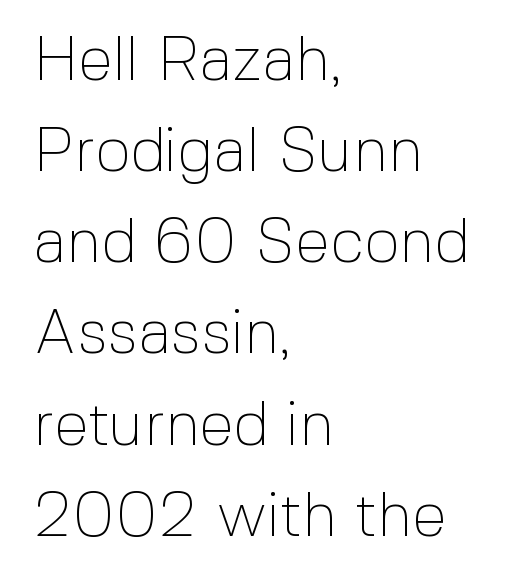
The image shows 62 px thin sans-serif type, upright; set left-aligned, normal line spacing (1.47x), normal letter spacing, not underlined; a medium x-height.
